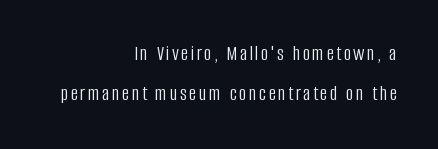
{"italic": "no", "bold": "no", "underline": "no", "align": "right", "line_spacing": "loose", "line_spacing_ratio": 1.92, "glyph_px": 21}
